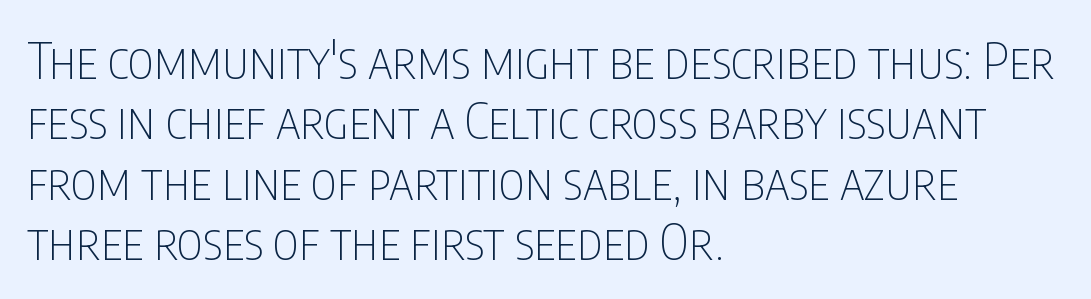
The image shows 50 px thin, condensed sans-serif type, upright; set left-aligned, line spacing 1.21x, normal letter spacing, not underlined; low stroke contrast and a large x-height.
